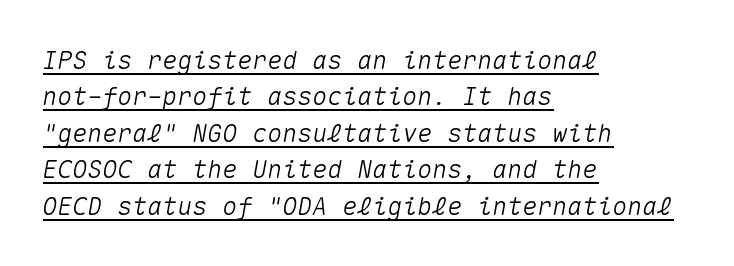
Q: Is the text italic (slanted)? A: Yes, it leans right by about 10 degrees.
Q: Is the text underlined? A: Yes.
Q: How is the paragraph aligned? A: Left-aligned.
Q: Is the spacing between letters normal or unusually wide? A: Normal.
Q: Is the spacing between lines tight, normal or loose? A: Normal.
